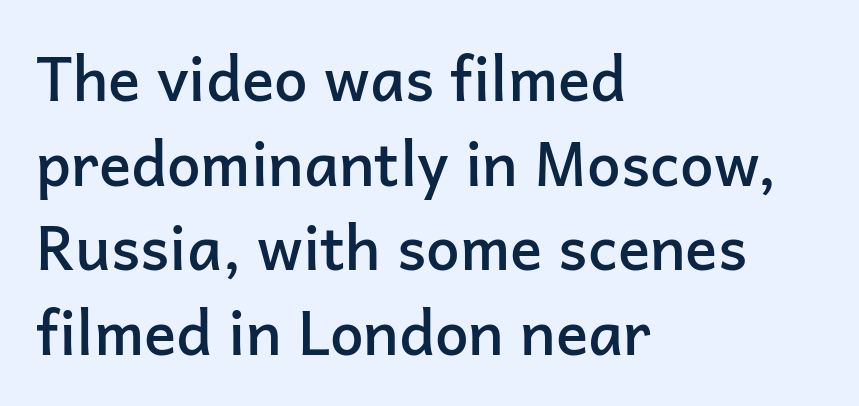
Horizontally, the lines are justified to the leading edge only. Horizontal bands of white between lines are of average thickness. Each word holds together tightly as a unit, with standard inter-letter gaps. Does the lettering tilt? It doesn't — this is upright.
